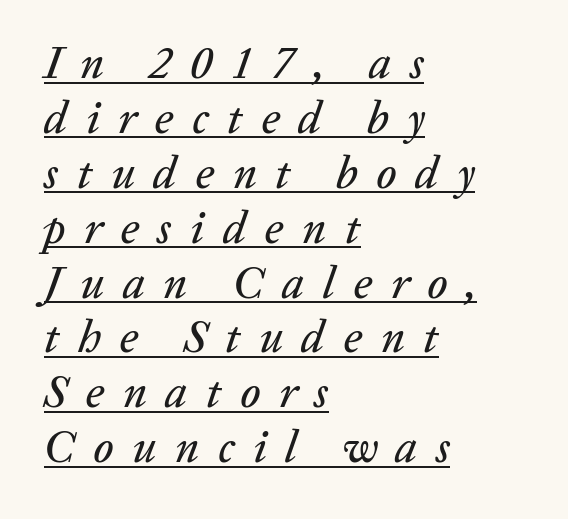
Notice how a bar underscores the lettering throughout. Visually the block forms a straight wall on the left and a jagged coastline on the right. The letters advance in unequal steps, a hallmark of proportional type. Observe the lean: these are italic letterforms. Characters follow at a spacing far wider than the type designer built in.
